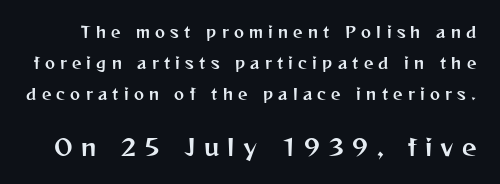
Q: Is the text italic (slanted)? A: No, it is upright.
Q: Is the text underlined? A: No.
Q: Is the spacing between letters normal or unusually wide? A: Unusually wide.
Q: Is the spacing between lines tight, normal or loose? A: Loose.
Q: Which block of text is set in a larger size, the first (top) or the second (bottom)? A: The second (bottom) one.
